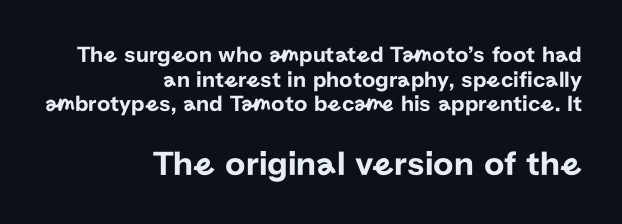
The compositor pushed each line to the right boundary. Bare-footed words on every line. Varying glyph widths throughout — classic text-font behaviour. Character size in the trailing block exceeds that of the leading block.
